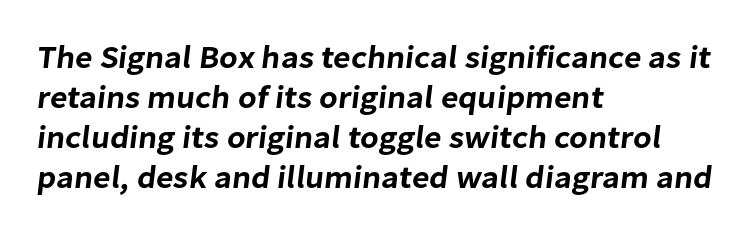
{"serif": "no", "width": "normal", "stroke_contrast": "low", "x_height": "medium", "monospaced": "no", "underline": "no", "align": "left", "line_spacing": "normal", "line_spacing_ratio": 1.25, "letter_spacing": "normal", "letter_spacing_em": 0.0, "glyph_px": 32}
